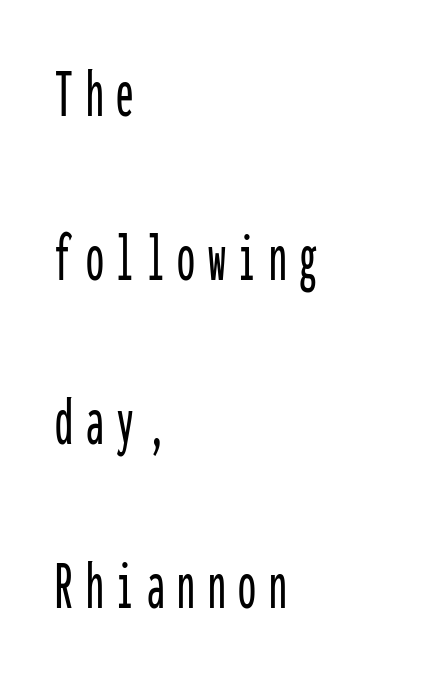
The image shows 71 px condensed sans-serif type, upright, monospaced; set left-aligned, loose line spacing (2.31x), not underlined; low stroke contrast and a medium x-height.
